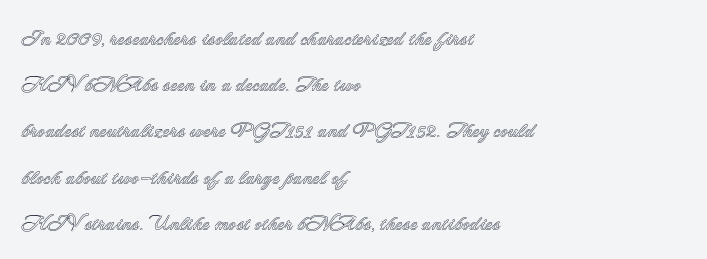
{"underline": "no", "align": "left", "line_spacing": "loose", "line_spacing_ratio": 2.2, "letter_spacing": "normal", "letter_spacing_em": 0.0, "glyph_px": 21}
